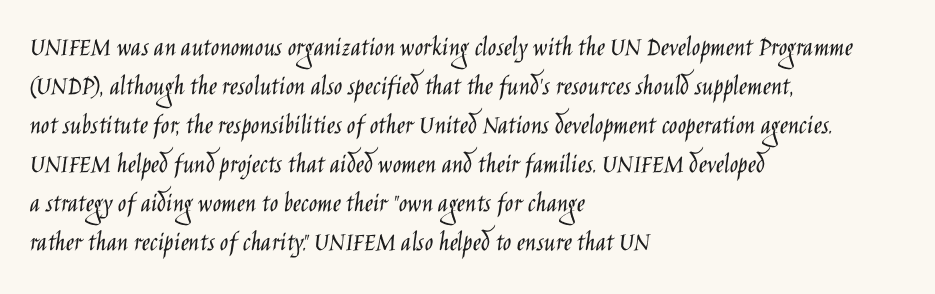
Spacing verdict: proportional, widths tailored to each character. A bare baseline throughout the passage. Reading down the column, the eye jumps a familiar distance to each next line. The font family rendered here belongs to the sans-serif group.
